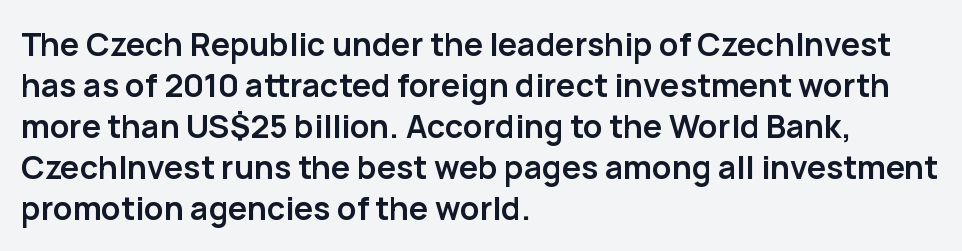
The image shows 32 px semibold sans-serif type, upright; set left-aligned, normal line spacing (1.28x), normal letter spacing, not underlined; low stroke contrast and a medium x-height.
